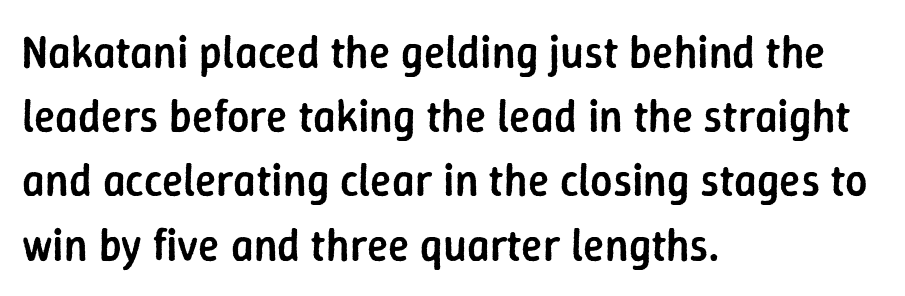
{"serif": "no", "italic": "no", "bold": "semi", "weight": "semibold", "width": "normal", "stroke_contrast": "low", "x_height": "medium", "monospaced": "no", "underline": "no", "align": "left", "line_spacing": "normal", "line_spacing_ratio": 1.46, "letter_spacing": "normal", "letter_spacing_em": 0.0, "glyph_px": 44}
